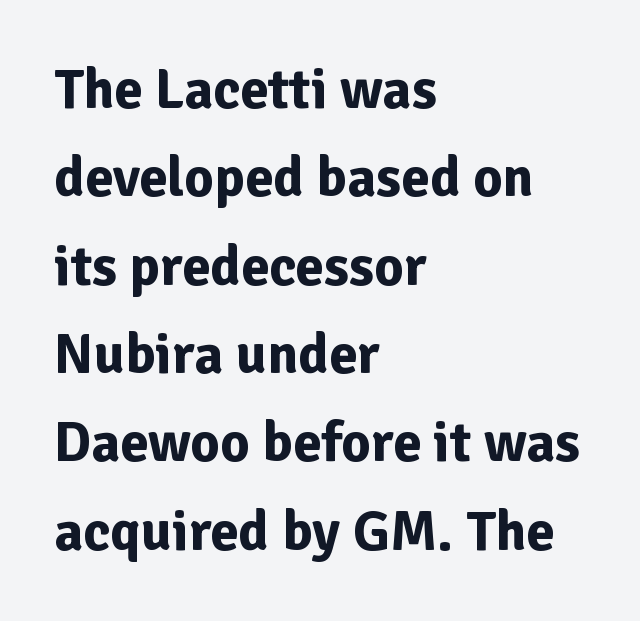
Type without underlining. This is the regular roman posture of the typeface. The line texture is even and compact thanks to regular tracking. Spacing verdict: proportional, widths tailored to each character.
